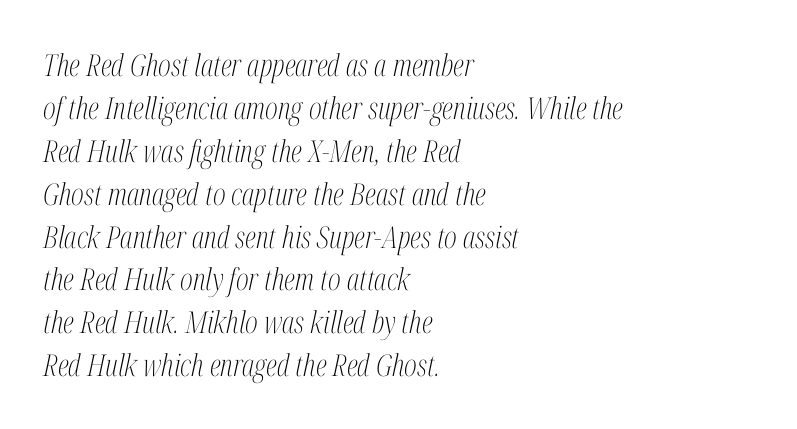
{"serif": "yes", "italic": "yes", "lean": "right", "slant_degrees": 12, "bold": "no", "weight": "light", "width": "condensed", "stroke_contrast": "medium", "x_height": "medium", "monospaced": "no", "underline": "no", "align": "left", "line_spacing": "normal", "line_spacing_ratio": 1.43, "letter_spacing": "normal", "letter_spacing_em": 0.0, "glyph_px": 30}
